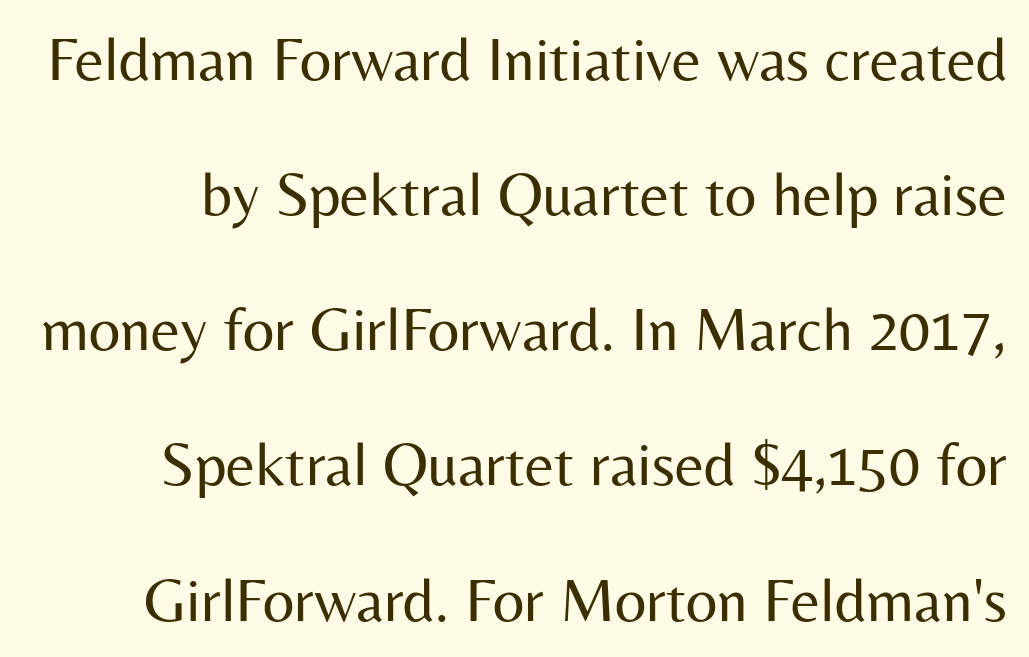
The image shows 62 px regular-weight sans-serif type, upright; set loose line spacing (2.18x), normal letter spacing, not underlined; medium stroke contrast and a medium x-height.
